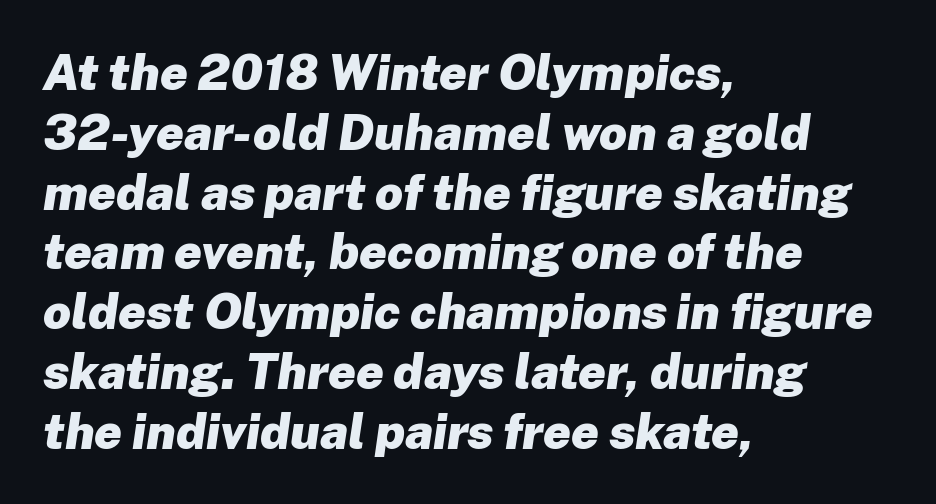
{"italic": "yes", "lean": "right", "slant_degrees": 8, "bold": "yes", "weight": "heavy", "width": "normal", "stroke_contrast": "low", "x_height": "medium", "monospaced": "no", "underline": "no", "align": "left", "line_spacing_ratio": 1.22, "letter_spacing": "normal", "letter_spacing_em": 0.0, "glyph_px": 49}
